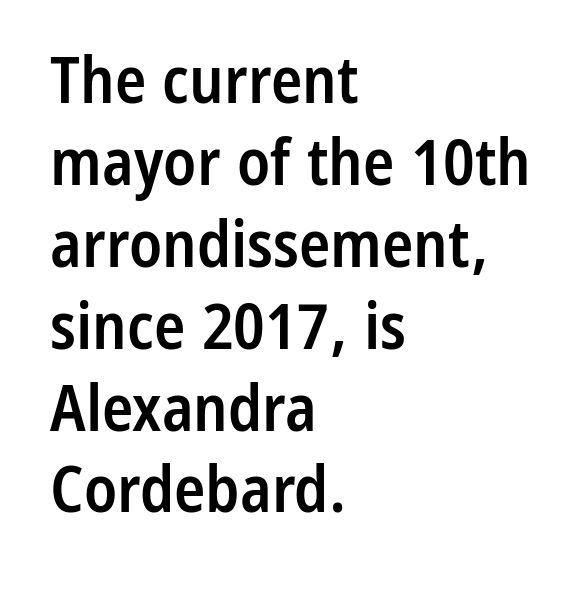
The image shows 65 px semibold, condensed sans-serif type, upright; set left-aligned, normal line spacing (1.26x), normal letter spacing, not underlined; low stroke contrast and a medium x-height.
